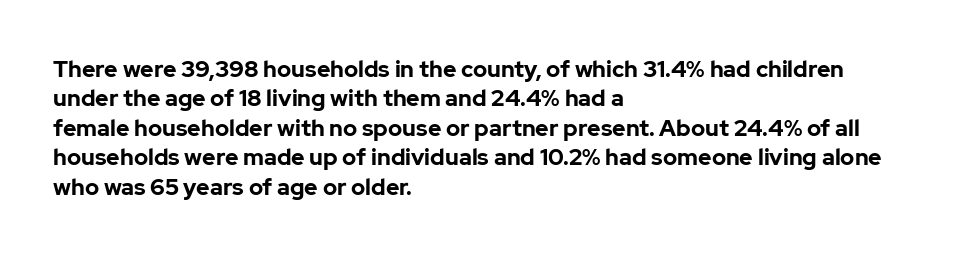
In terms of posture, this sample is upright. Whoever set this chose a conventional vertical rhythm. The space directly below the letters is spotless. A typesetter would call this zero additional tracking.
